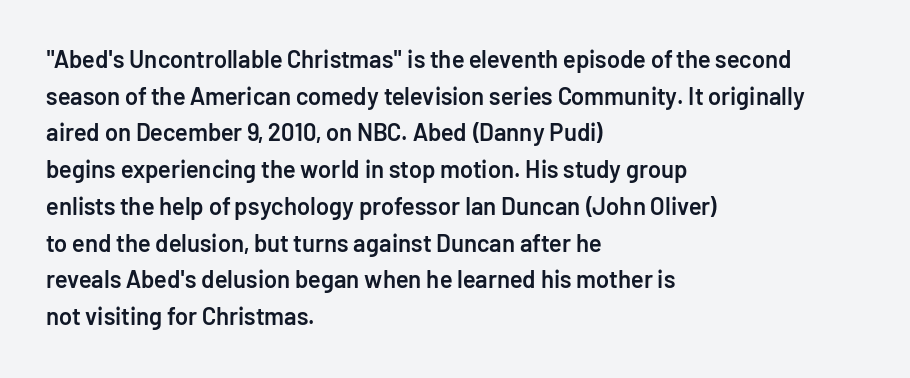
Q: Is the text bold? A: Semi-bold.
Q: Is the text italic (slanted)? A: No, it is upright.
Q: Is the text underlined? A: No.
Q: How is the paragraph aligned? A: Left-aligned.
Q: Is the spacing between letters normal or unusually wide? A: Normal.
Q: Is the spacing between lines tight, normal or loose? A: Normal.
